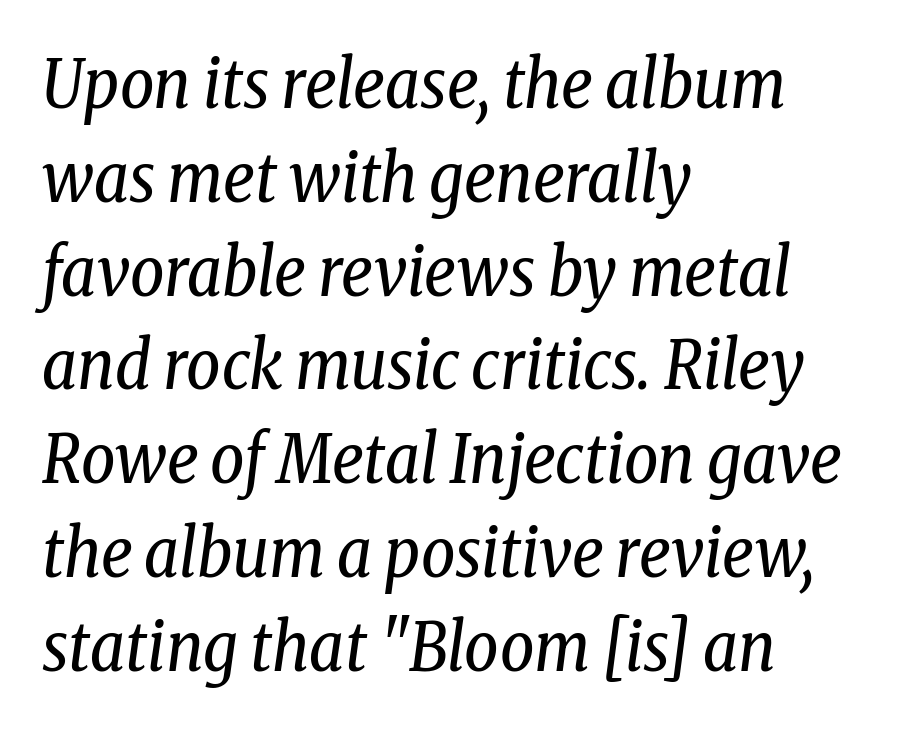
Beneath every word, the page is bare. The characters display serif detailing at their extremities. Left-aligned paragraph, ragged on the right. Quick note: italic. Notice how descenders clear the ascenders below comfortably — that's standard leading. Think of a printed novel: that variable character pitch is what you see here.
